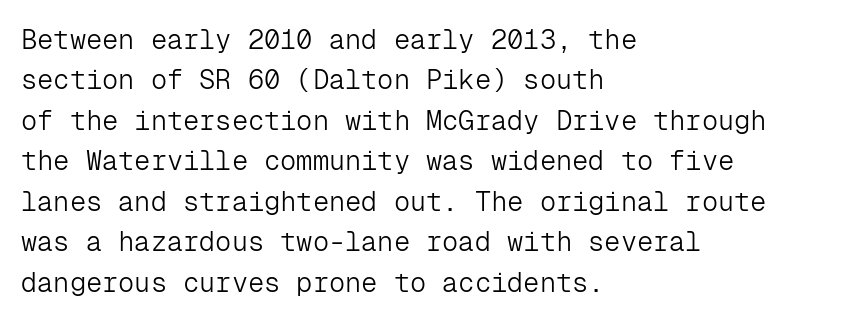
Q: Is the text bold? A: No.
Q: Is the text italic (slanted)? A: No, it is upright.
Q: Is the text underlined? A: No.
Q: How is the paragraph aligned? A: Left-aligned.
Q: Is the spacing between letters normal or unusually wide? A: Normal.
Q: Is the spacing between lines tight, normal or loose? A: Normal.
